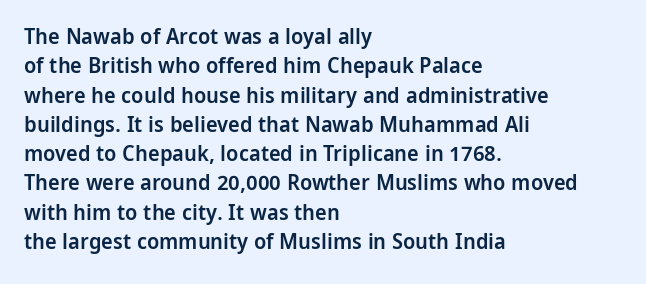
{"italic": "no", "bold": "semi", "underline": "no", "align": "left", "line_spacing": "normal", "line_spacing_ratio": 1.33, "letter_spacing": "normal", "letter_spacing_em": 0.0, "glyph_px": 22}
